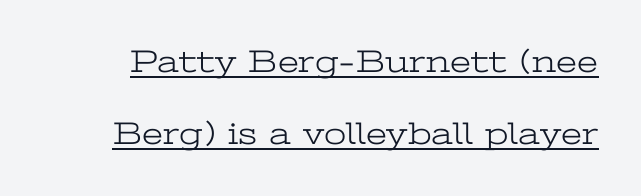
This sample has the flowing, uneven cadence of proportional lettering. This is not heavy type; no bold has been used. Quick note: underline on. This sample trades compactness for vertical openness between lines.
